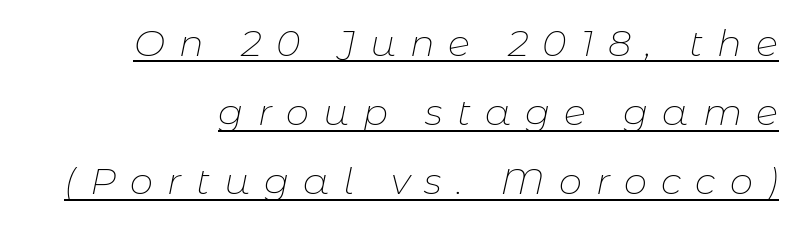
{"italic": "yes", "lean": "right", "slant_degrees": 11, "bold": "no", "weight": "thin", "width": "normal", "stroke_contrast": "low", "x_height": "medium", "monospaced": "no", "underline": "yes", "align": "right", "line_spacing_ratio": 1.87, "letter_spacing": "wide", "letter_spacing_em": 0.38, "glyph_px": 37}
